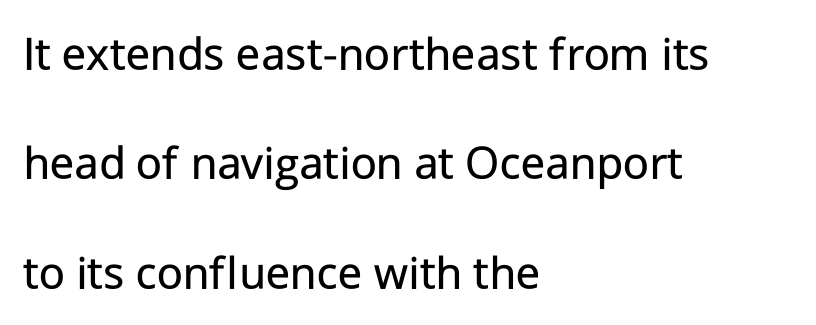
The image shows 50 px regular-weight sans-serif type, upright; set left-aligned, loose line spacing (2.19x), normal letter spacing, not underlined; low stroke contrast and a medium x-height.
